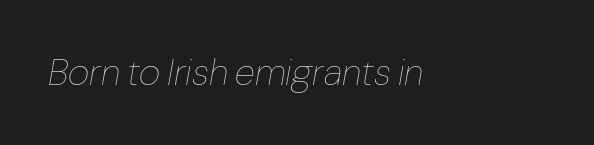
Q: Is the text bold? A: No.
Q: Is the text italic (slanted)? A: Yes, it leans right by about 10 degrees.
Q: Is the text underlined? A: No.
Q: Is the spacing between letters normal or unusually wide? A: Normal.
Q: Width (condensed, normal, or wide)? A: Normal.
Q: Stroke contrast? A: Low.
Q: x-height? A: Medium.
Q: Monospaced? A: No.
